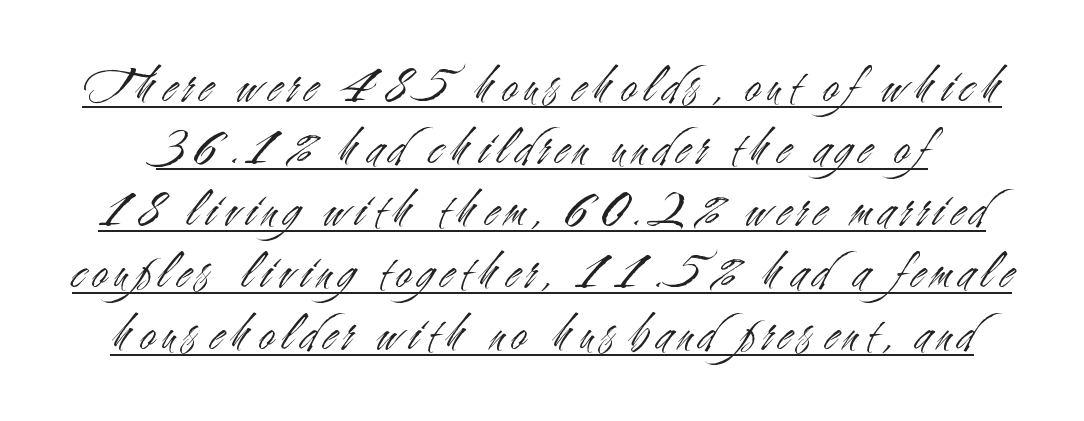
Q: Is the text bold? A: No.
Q: Is the text italic (slanted)? A: Yes.
Q: Is the typeface a serif or a sans-serif typeface? A: Sans-serif.
Q: Is the text underlined? A: Yes.
Q: Is the spacing between lines tight, normal or loose? A: Tight.
Q: Width (condensed, normal, or wide)? A: Condensed.
Q: Stroke contrast? A: Medium.
Q: x-height? A: Small.
Q: Monospaced? A: No.
